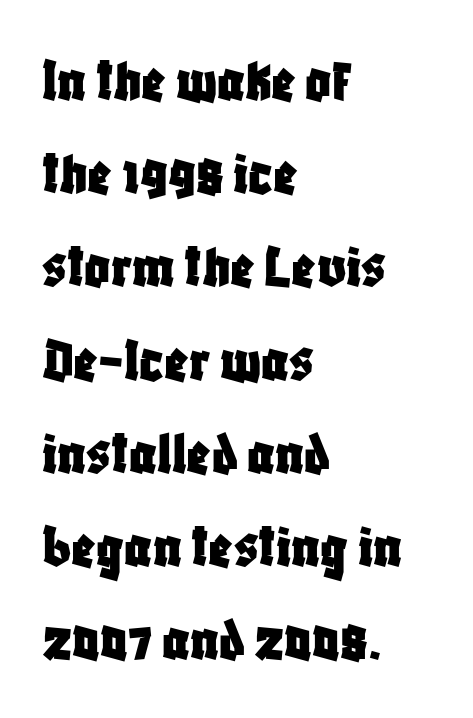
This sample uses an upright cut, with every glyph sitting square on the baseline. A clean baseline with only descenders dipping below it. This rendering employs a face without finishing strokes, i.e., a sans-serif. Successive baselines arrive at the customary interval. Spacing between characters is what you'd get straight out of the box. Is the block centered? No — it sits flush against the left margin.
